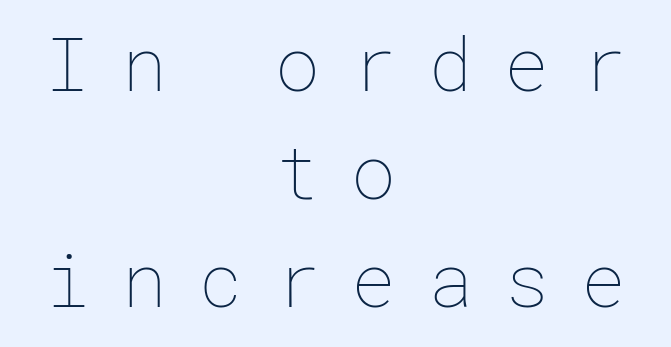
The image shows 75 px thin type, upright; set centered, normal line spacing (1.44x), unusually wide letter spacing (+0.42 em), not underlined; low stroke contrast and a medium x-height.
